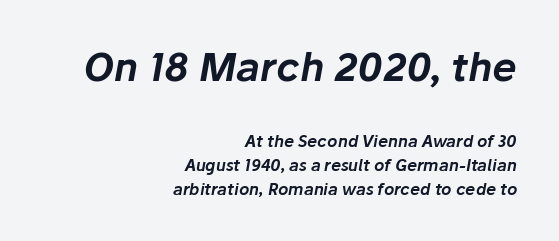
The image shows 39 px text type, italic (leaning right); set right-aligned, normal line spacing (1.49x), normal letter spacing, not underlined; the first (top) block is 2.44x larger; low stroke contrast and a medium x-height.
